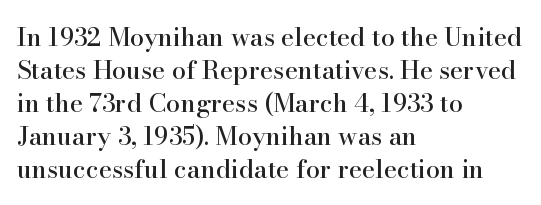
{"italic": "no", "underline": "no", "align": "left", "line_spacing": "normal", "line_spacing_ratio": 1.32, "letter_spacing": "normal", "letter_spacing_em": 0.0, "glyph_px": 25}
